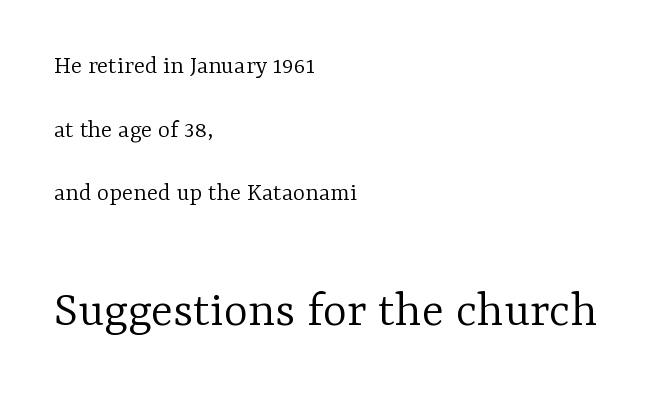
{"serif": "yes", "italic": "no", "bold": "no", "weight": "light", "width": "normal", "stroke_contrast": "low", "x_height": "medium", "monospaced": "no", "underline": "no", "align": "left", "line_spacing": "loose", "line_spacing_ratio": 2.45, "letter_spacing": "normal", "letter_spacing_em": 0.0, "larger_block": "second", "size_ratio": 2.0, "glyph_px": 52}
